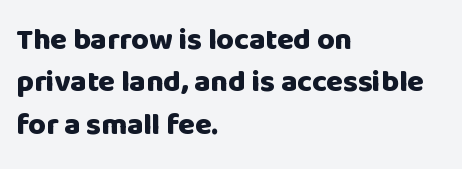
In terms of leading, this rendering sits right in the middle. Proportional: the letters do not fall into vertical columns. Heavy, bold letterforms. A typesetter would call this zero additional tracking. The words here are not underlined.
